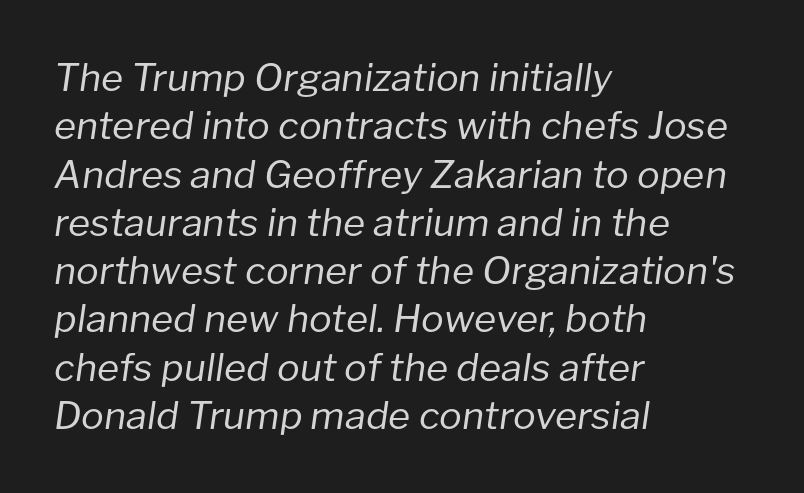
{"italic": "yes", "lean": "right", "slant_degrees": 8, "bold": "no", "weight": "regular", "width": "normal", "stroke_contrast": "low", "x_height": "medium", "monospaced": "no", "underline": "no", "align": "left", "line_spacing": "normal", "line_spacing_ratio": 1.27, "letter_spacing": "normal", "letter_spacing_em": 0.0, "glyph_px": 38}
